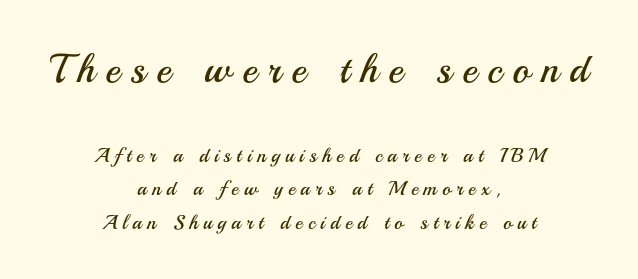
Does the type have serifs? No, each stem ends abruptly. Compared with a flush-left layout, this one balances lines on the center instead. Do the characters align in a grid? No, the font is proportional. Size hierarchy here favors the leading block over the trailing one. Heaviness? Minimal to ordinary, like unemphasized prose. A typesetter would call this leading conventional body-copy spacing.
